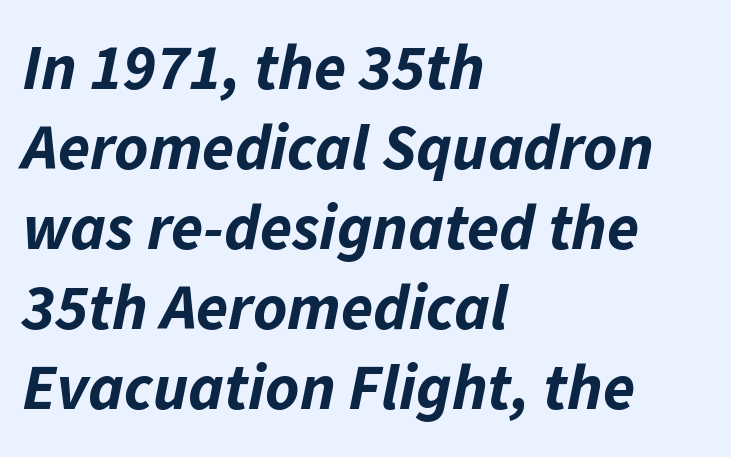
Horizontal alignment here is leftward, the default for most running prose. Tracking here is standard; glyphs follow each other at the usual distance. It's the slanting kind of type. The passage shown is not underscored anywhere. The face used here is proportionally spaced, like ordinary book or web type.
